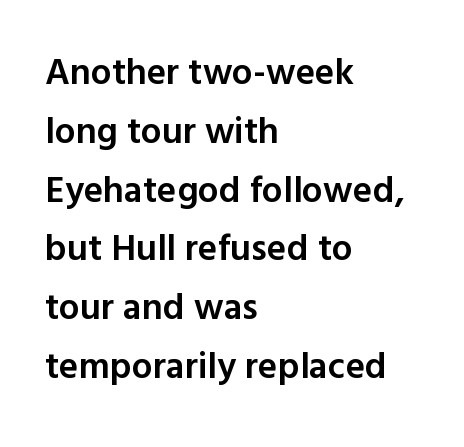
The characters look somewhat weighty, a semibold short of true bold. Each row of text sits above clean, open space. Posture: upright roman. Characters follow at the spacing the type designer built in.
